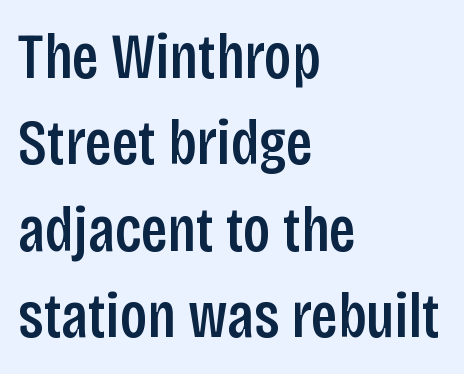
Q: Is the text italic (slanted)? A: No, it is upright.
Q: Is the typeface a serif or a sans-serif typeface? A: Sans-serif.
Q: Is the text underlined? A: No.
Q: How is the paragraph aligned? A: Left-aligned.
Q: Is the spacing between letters normal or unusually wide? A: Normal.
Q: Is the spacing between lines tight, normal or loose? A: Normal.
Q: Width (condensed, normal, or wide)? A: Condensed.
Q: Stroke contrast? A: Low.
Q: x-height? A: Large.
Q: Monospaced? A: No.
